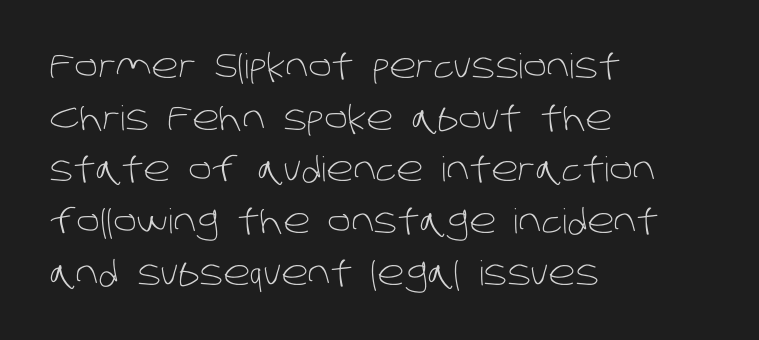
Q: Is the text bold? A: No.
Q: Is the typeface a serif or a sans-serif typeface? A: Sans-serif.
Q: Is the text underlined? A: No.
Q: How is the paragraph aligned? A: Left-aligned.
Q: Is the spacing between letters normal or unusually wide? A: Normal.
Q: Is the spacing between lines tight, normal or loose? A: Normal.
Q: Width (condensed, normal, or wide)? A: Normal.
Q: Stroke contrast? A: Low.
Q: x-height? A: Large.
Q: Monospaced? A: No.
